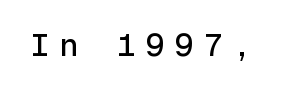
{"serif": "no", "italic": "no", "width": "normal", "x_height": "medium", "monospaced": "yes", "underline": "no", "letter_spacing": "wide", "letter_spacing_em": 0.33, "glyph_px": 31}
